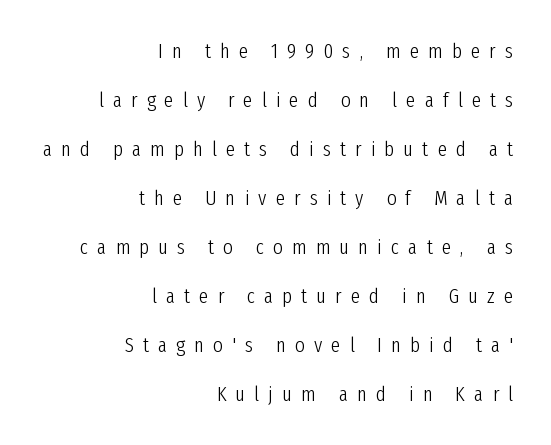
Q: Is the text bold? A: No.
Q: Is the text italic (slanted)? A: No, it is upright.
Q: Is the text underlined? A: No.
Q: How is the paragraph aligned? A: Right-aligned.
Q: Is the spacing between letters normal or unusually wide? A: Unusually wide.
Q: Is the spacing between lines tight, normal or loose? A: Loose.
